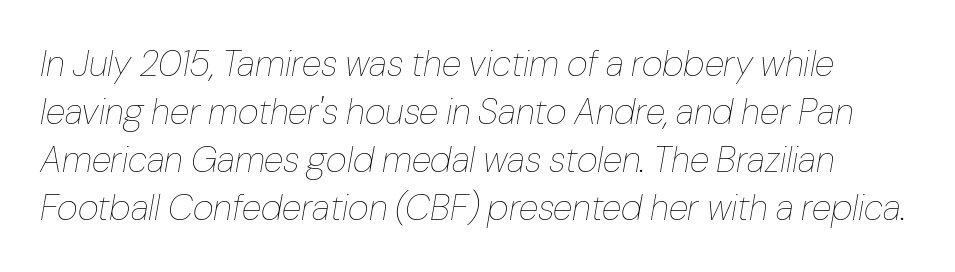
The image shows 36 px thin type, italic (leaning right); set normal line spacing (1.33x), normal letter spacing, not underlined; low stroke contrast and a medium x-height.
